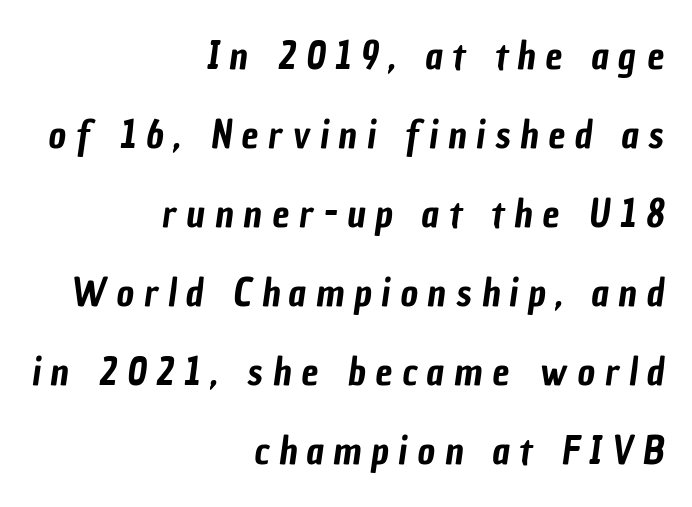
The space between consecutive lines is lavish. The passage shown is not underscored anywhere. The paragraph has a hard right edge and a soft left edge. I'd call this a sans setting — the letters go barefoot. The tracking jumps out immediately: characters are airy and widely separated. Looks like regular typesetting: each glyph gets only the width it needs.
